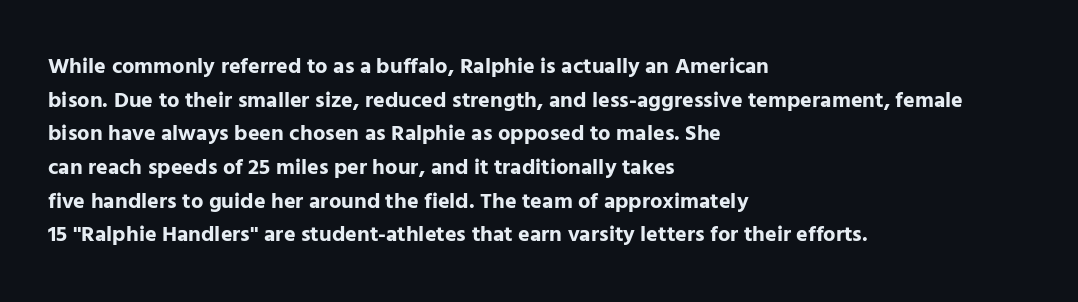
{"italic": "no", "bold": "yes", "underline": "no", "align": "left", "line_spacing": "normal", "line_spacing_ratio": 1.53, "letter_spacing": "normal", "letter_spacing_em": 0.0, "glyph_px": 22}
